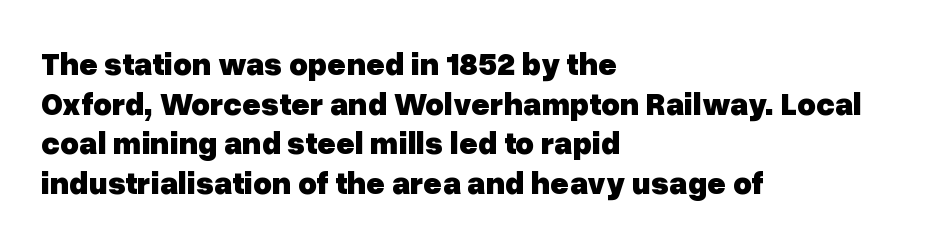
Serif or sans? Sans — the stroke terminals are bare. Honestly, there is no underline to notice here at all. Typesetter's note: full bold, strokes at maximum text heaviness. Do the characters align in a grid? No, the font is proportional.
